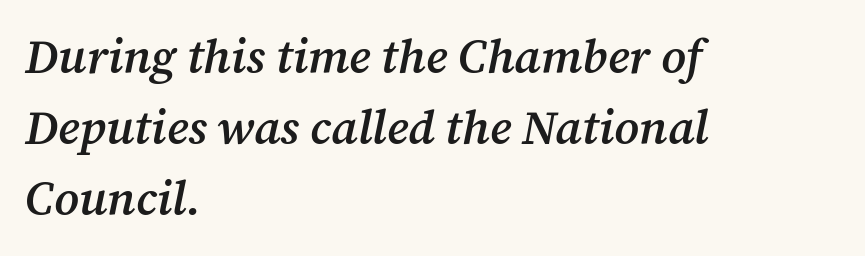
One glance says typical: line gaps are just what's usual. The axis of the letterforms is tilted away from vertical. Characters follow at the spacing the type designer built in. The typesetting leans somewhat heavy: a semibold. Letters rest on an invisible, unmarked baseline.
